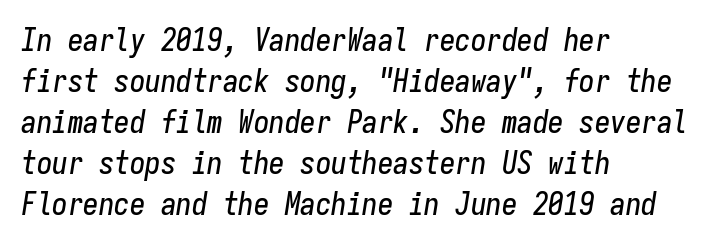
The image shows 31 px condensed type, italic (leaning right), monospaced; set left-aligned, normal line spacing (1.32x), normal letter spacing, not underlined; low stroke contrast and a medium x-height.
